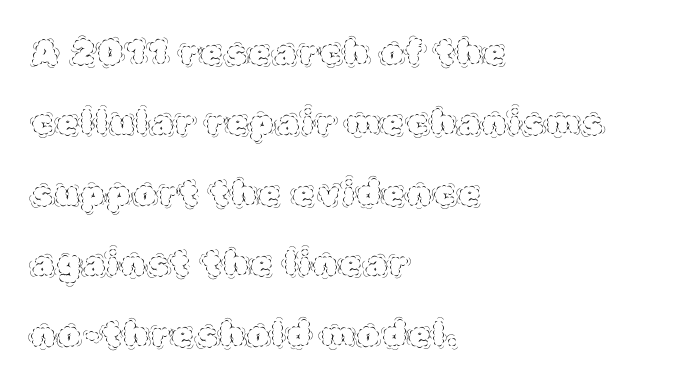
{"italic": "no", "bold": "no", "weight": "thin", "width": "normal", "x_height": "large", "monospaced": "no", "underline": "no", "align": "left", "line_spacing": "loose", "line_spacing_ratio": 2.07, "glyph_px": 34}
